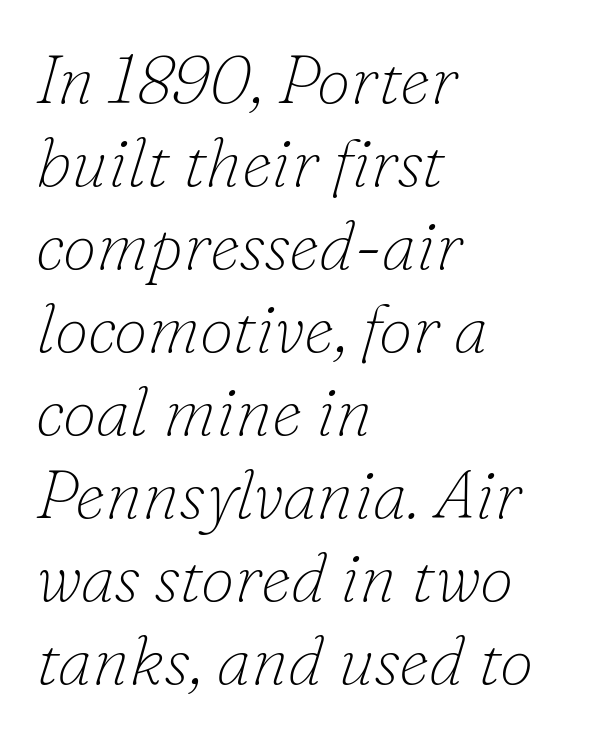
The glyphs in this specimen are seriffed. Observe the ordinary spacing: letters are neighbours, not strangers. Stroke mass is kept to a normal reading level or below. Think of a printed novel: that variable character pitch is what you see here.
